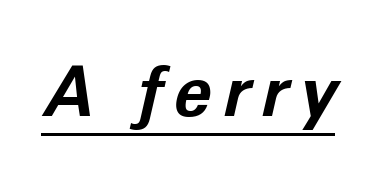
Q: Is the text bold? A: Yes.
Q: Is the text italic (slanted)? A: Yes, it leans right by about 12 degrees.
Q: Is the text underlined? A: Yes.
Q: Width (condensed, normal, or wide)? A: Normal.
Q: Stroke contrast? A: Low.
Q: x-height? A: Medium.
Q: Monospaced? A: No.
